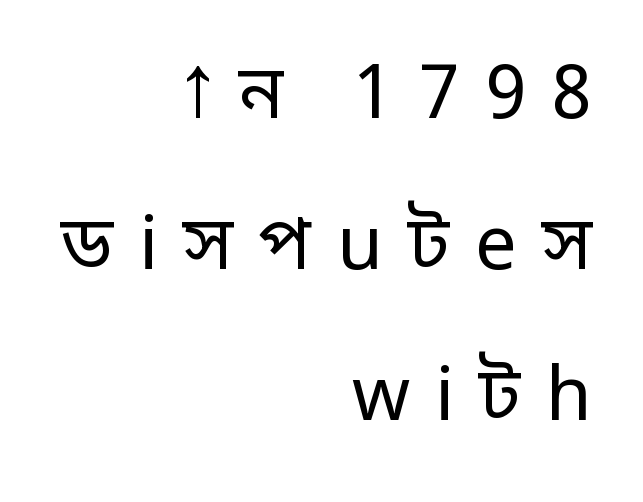
{"serif": "no", "italic": "no", "bold": "no", "weight": "regular", "width": "normal", "stroke_contrast": "low", "x_height": "medium", "monospaced": "no", "underline": "no", "align": "right", "line_spacing": "loose", "line_spacing_ratio": 2.04, "letter_spacing": "wide", "letter_spacing_em": 0.34, "glyph_px": 74}
